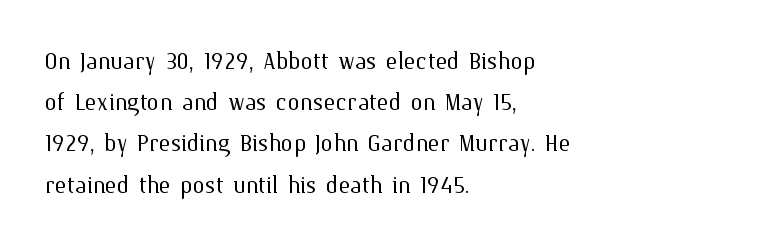
The image shows 31 px light type, upright; set left-aligned, normal line spacing (1.33x), normal letter spacing, not underlined; medium stroke contrast and a medium x-height.
